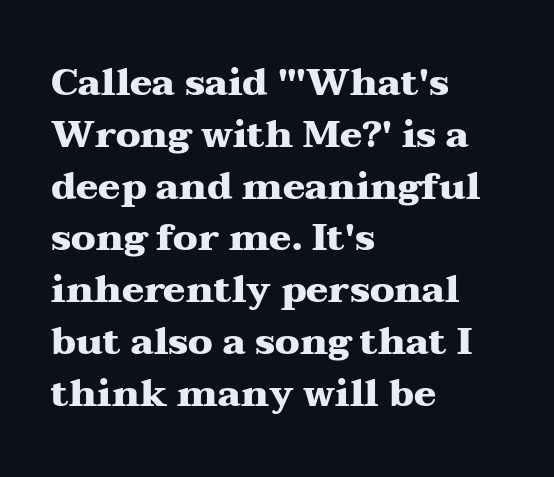
This sample uses plain, unmodified letter spacing. Line starts are locked; line ends wander. Underline: absent. Upright lettering throughout.
